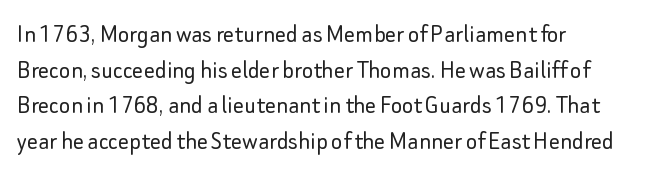
The image shows 27 px text type, upright; set left-aligned, normal line spacing (1.32x), normal letter spacing, not underlined.
